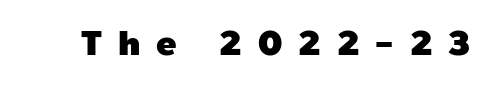
{"serif": "no", "italic": "no", "width": "normal", "x_height": "medium", "monospaced": "no", "underline": "no", "letter_spacing": "wide", "letter_spacing_em": 0.47, "glyph_px": 34}
